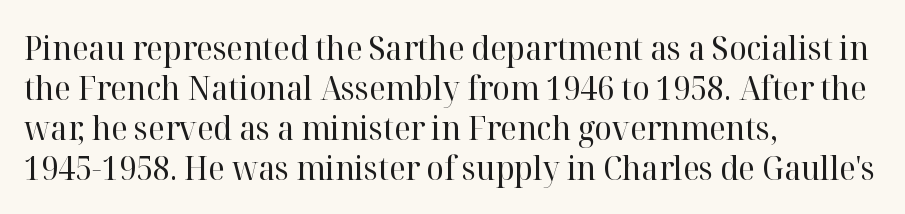
{"serif": "yes", "italic": "no", "bold": "no", "weight": "regular", "width": "normal", "stroke_contrast": "high", "x_height": "medium", "monospaced": "no", "underline": "no", "align": "left", "line_spacing_ratio": 1.21, "letter_spacing": "normal", "letter_spacing_em": 0.0, "glyph_px": 33}
